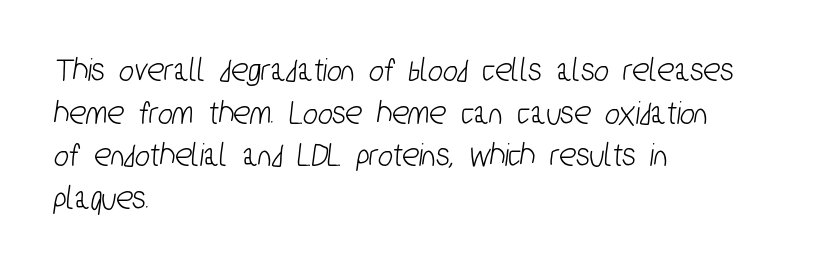
Q: Is the typeface a serif or a sans-serif typeface? A: Sans-serif.
Q: Is the text underlined? A: No.
Q: How is the paragraph aligned? A: Left-aligned.
Q: Is the spacing between letters normal or unusually wide? A: Normal.
Q: Width (condensed, normal, or wide)? A: Condensed.
Q: Stroke contrast? A: Low.
Q: x-height? A: Medium.
Q: Monospaced? A: No.
